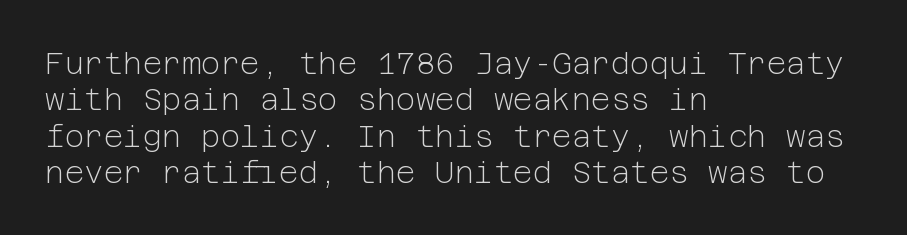
Each letter's strokes conclude bluntly, with no projecting serifs. Letters rest on an invisible, unmarked baseline. Unlike italic type, these characters show no tilt at all. Caption: multi-line text, flush left, ragged right. Look at the tracking — it's just the regular setting, nothing added. Each stroke keeps to a modest, everyday thickness or less.
